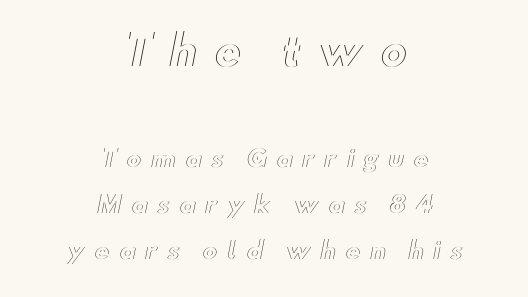
Glyph-to-glyph distance is far greater than everyday printed text. The initial chunk of copy outweighs the following chunk in type size. Descender tails drop into unmarked territory. A centered setting, common on invitations and titles, is used for this passage.
